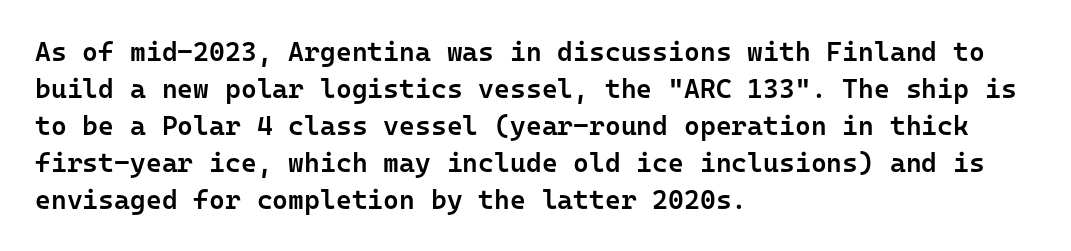
Q: Is the text bold? A: Semi-bold.
Q: Is the text italic (slanted)? A: No, it is upright.
Q: Is the text underlined? A: No.
Q: How is the paragraph aligned? A: Left-aligned.
Q: Is the spacing between letters normal or unusually wide? A: Normal.
Q: Is the spacing between lines tight, normal or loose? A: Normal.
